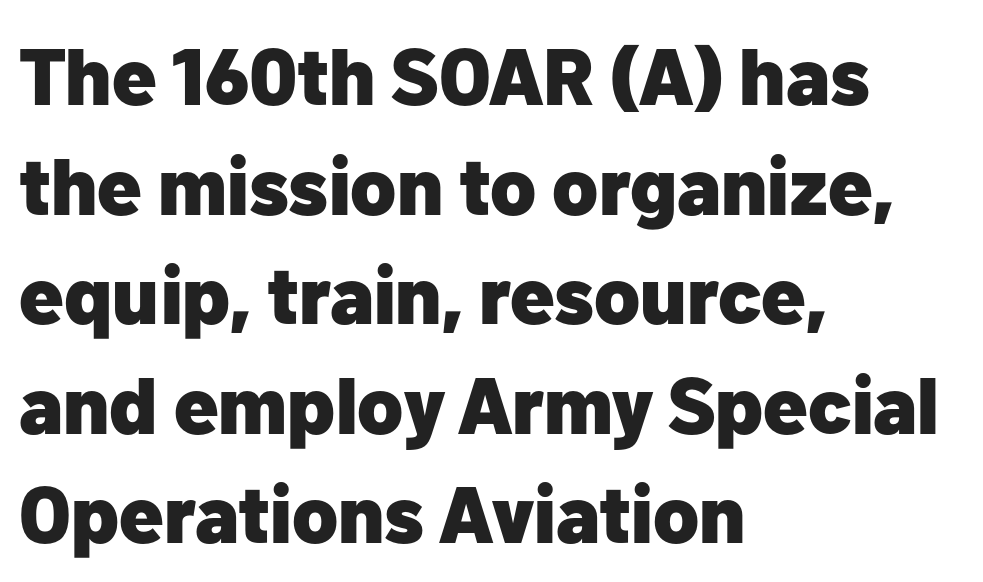
These lines are set flush left with a ragged right edge. Is the type bold? Yes — the strokes are clearly thick and heavy. Students, observe: this is what conventionally led text looks like. Does the type have serifs? No, each stem ends abruptly. Looks like regular typesetting: each glyph gets only the width it needs.
